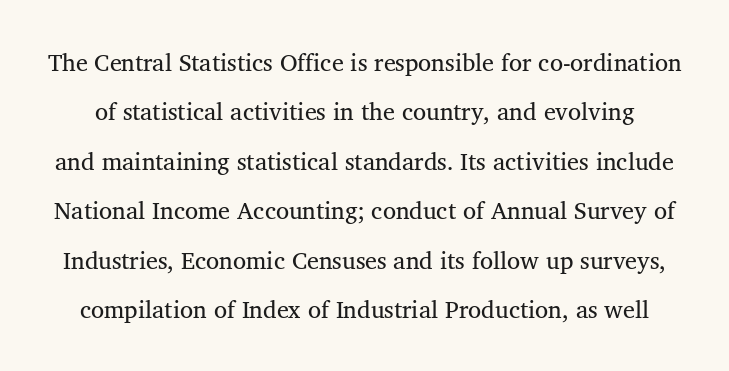
Each stroke keeps to a modest, everyday thickness or less. Honestly, the letter spacing is just normal — you wouldn't notice it. Reading down the column, the eye jumps a long way to each next line. Lines of text with bare space underneath.
